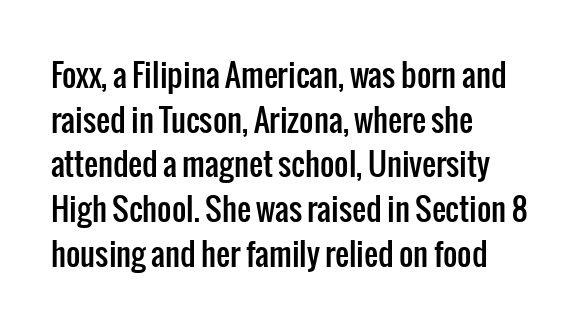
{"serif": "no", "italic": "no", "width": "condensed", "stroke_contrast": "low", "x_height": "medium", "monospaced": "no", "underline": "no", "align": "left", "line_spacing": "normal", "line_spacing_ratio": 1.44, "letter_spacing": "normal", "letter_spacing_em": 0.0, "glyph_px": 31}
